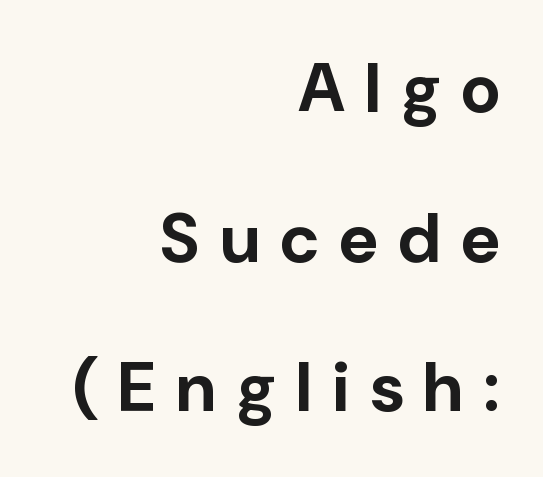
Q: Is the text bold? A: Yes.
Q: Is the text italic (slanted)? A: No, it is upright.
Q: Is the typeface a serif or a sans-serif typeface? A: Sans-serif.
Q: Is the text underlined? A: No.
Q: How is the paragraph aligned? A: Right-aligned.
Q: Is the spacing between letters normal or unusually wide? A: Unusually wide.
Q: Is the spacing between lines tight, normal or loose? A: Loose.
Q: Width (condensed, normal, or wide)? A: Normal.
Q: Stroke contrast? A: Low.
Q: x-height? A: Medium.
Q: Monospaced? A: No.
